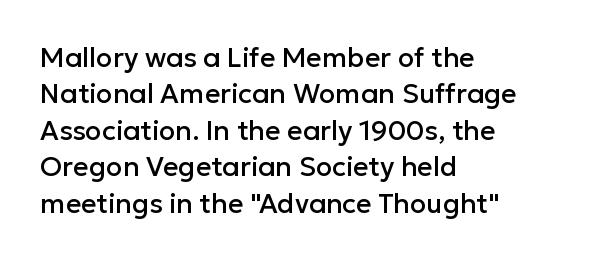
{"italic": "no", "underline": "no", "align": "left", "line_spacing": "normal", "line_spacing_ratio": 1.35, "letter_spacing": "normal", "letter_spacing_em": 0.0, "glyph_px": 27}
